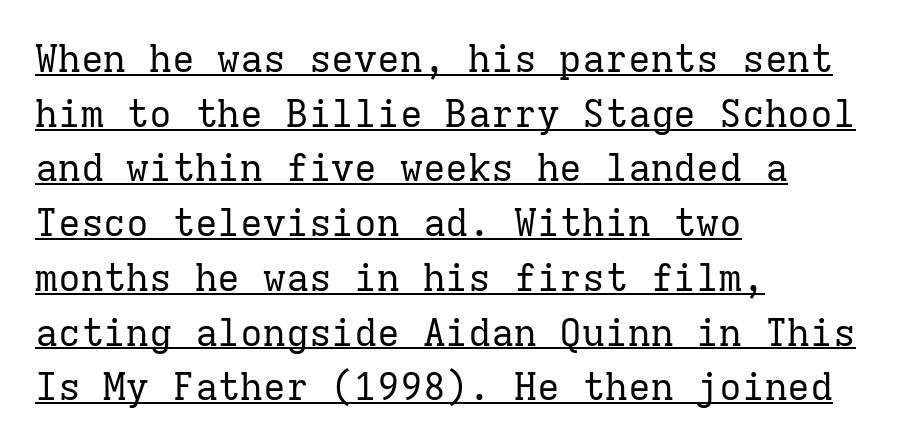
Q: Is the text bold? A: No.
Q: Is the text italic (slanted)? A: No, it is upright.
Q: Is the typeface a serif or a sans-serif typeface? A: Serif.
Q: Is the text underlined? A: Yes.
Q: How is the paragraph aligned? A: Left-aligned.
Q: Is the spacing between letters normal or unusually wide? A: Normal.
Q: Is the spacing between lines tight, normal or loose? A: Normal.
Q: Width (condensed, normal, or wide)? A: Normal.
Q: Stroke contrast? A: Low.
Q: x-height? A: Medium.
Q: Monospaced? A: Yes.
